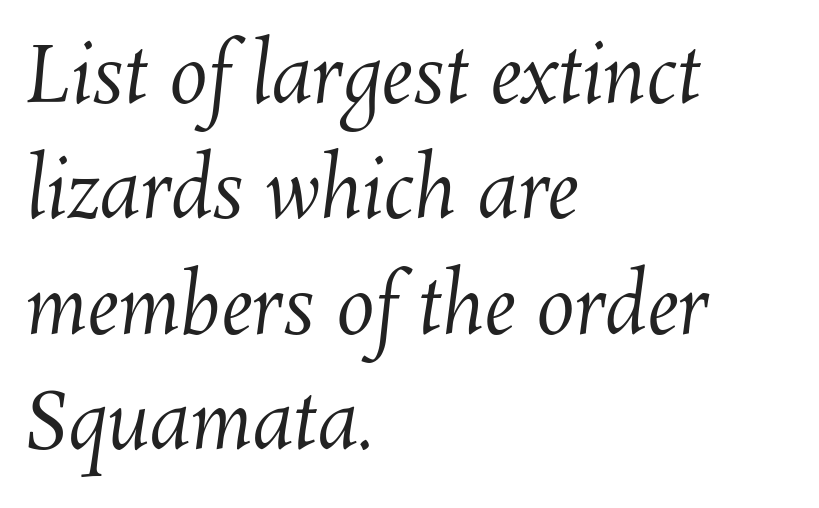
Nothing unusual about the tracking: characters are spaced as the font intends. A quiet, ordinary-to-light weight characterises the typeface. Proportional: the letters do not fall into vertical columns. The space directly below the letters is spotless. The rendering uses a moderate line-height, typical for paragraphs. Caption: multi-line text, flush left, ragged right.
